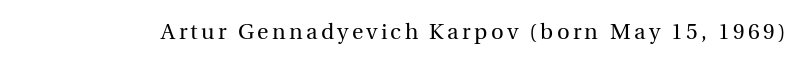
The specimen reads as upright at a glance. The face looks like a standard text weight, possibly lighter. Nobody drew a line under any word here.
